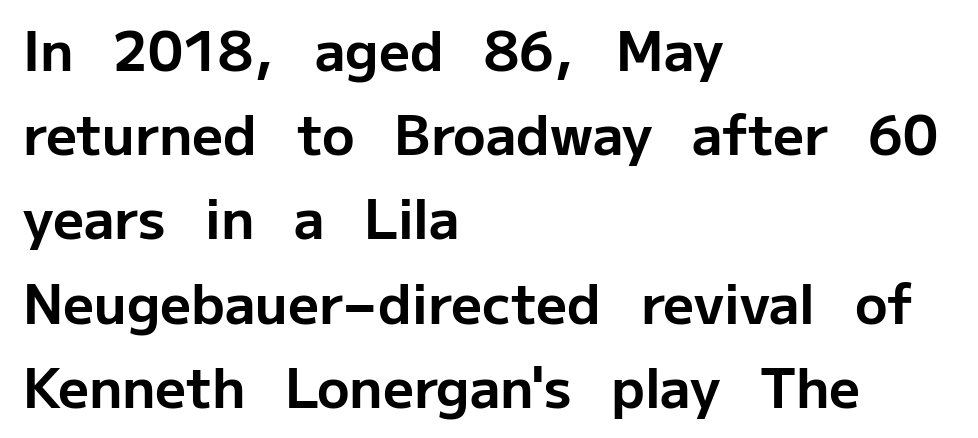
Are there feet on the stems? There aren't — it's a sans. The ragged edge is on the right, which tells us the setting is flush left. Nope, not italic — everything's standing straight. The space between consecutive lines is moderate. Glyph-to-glyph distance matches everyday printed text.
